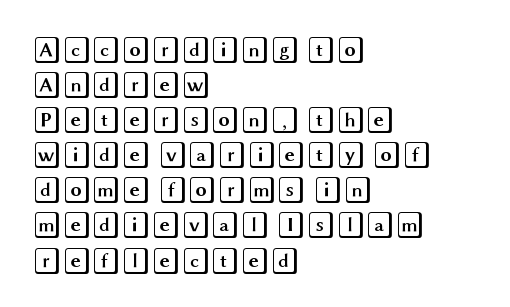
In CSS terms this would be text-align: left. Does the lettering tilt? It doesn't — this is upright. The strip under each line holds only bare page. Each word holds together tightly as a unit, with standard inter-letter gaps. These lines sit exactly where default settings would place them.
